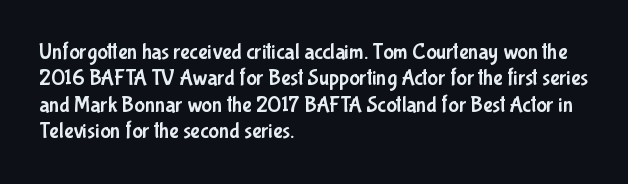
Q: Is the text italic (slanted)? A: No, it is upright.
Q: Is the text underlined? A: No.
Q: How is the paragraph aligned? A: Left-aligned.
Q: Is the spacing between letters normal or unusually wide? A: Normal.
